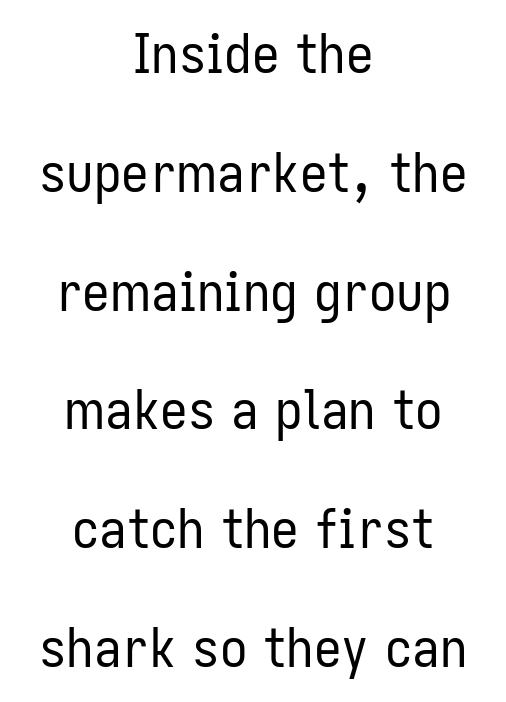
{"serif": "no", "italic": "no", "bold": "no", "weight": "regular", "width": "condensed", "stroke_contrast": "low", "x_height": "medium", "monospaced": "no", "underline": "no", "align": "center", "line_spacing": "loose", "line_spacing_ratio": 2.16, "letter_spacing": "normal", "letter_spacing_em": 0.0, "glyph_px": 55}
